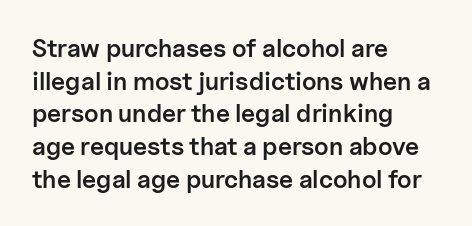
{"italic": "no", "bold": "semi", "underline": "no", "align": "left", "line_spacing": "normal", "line_spacing_ratio": 1.31, "letter_spacing": "normal", "letter_spacing_em": 0.0, "glyph_px": 25}
